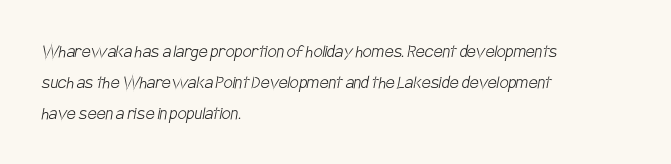
The image shows 20 px text type; set left-aligned, normal line spacing (1.55x), normal letter spacing, not underlined.
